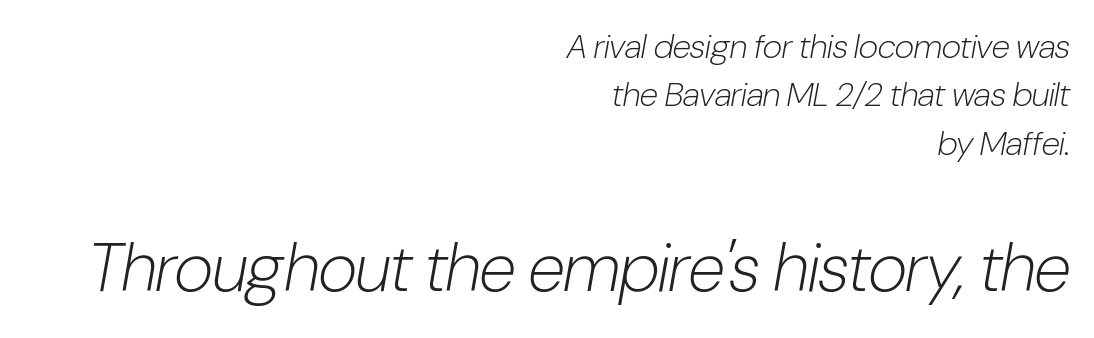
The image shows 68 px light, condensed type, italic (leaning right); set right-aligned, normal line spacing (1.42x), normal letter spacing, not underlined; the second (bottom) block is 2.0x larger; low stroke contrast and a medium x-height.
